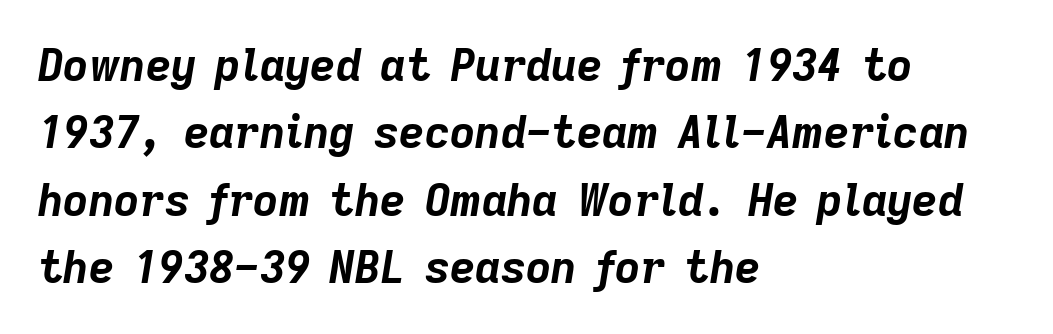
The text carries the slant typical of an italic or oblique font. Weight: bold. Inter-character spacing is left at the font's built-in metrics. Is this a fixed-width face? No — the glyphs have proportional, varying widths. If you drew a ruler down the left edge, every line would touch it. The zone under the glyphs is completely vacant.
